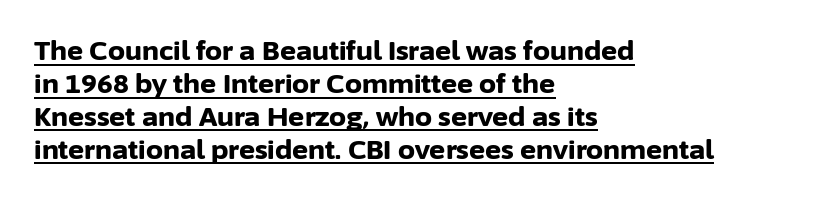
{"italic": "no", "bold": "yes", "underline": "yes", "align": "left", "line_spacing_ratio": 1.22, "letter_spacing": "normal", "letter_spacing_em": 0.0, "glyph_px": 27}
